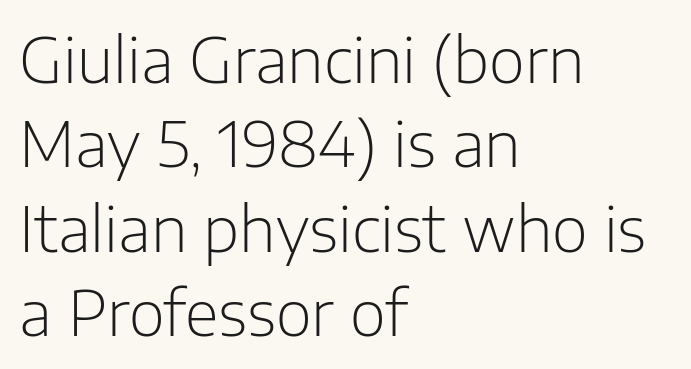
{"serif": "no", "italic": "no", "bold": "no", "weight": "light", "width": "normal", "stroke_contrast": "low", "x_height": "medium", "monospaced": "no", "underline": "no", "align": "left", "line_spacing": "normal", "line_spacing_ratio": 1.36, "letter_spacing": "normal", "letter_spacing_em": 0.0, "glyph_px": 62}
